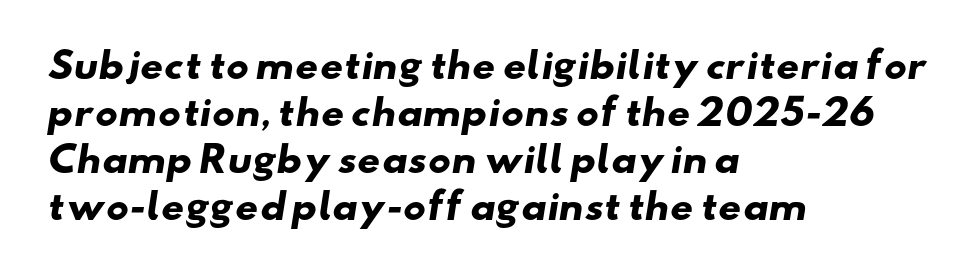
{"serif": "no", "bold": "yes", "weight": "heavy", "width": "wide", "stroke_contrast": "low", "x_height": "small", "monospaced": "no", "underline": "no", "align": "left", "line_spacing": "normal", "line_spacing_ratio": 1.31, "letter_spacing": "normal", "letter_spacing_em": 0.0, "glyph_px": 36}
